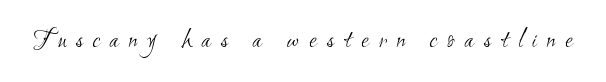
The image shows 28 px light, condensed sans-serif type; set unusually wide letter spacing (+0.35 em), not underlined; medium stroke contrast and a small x-height.
